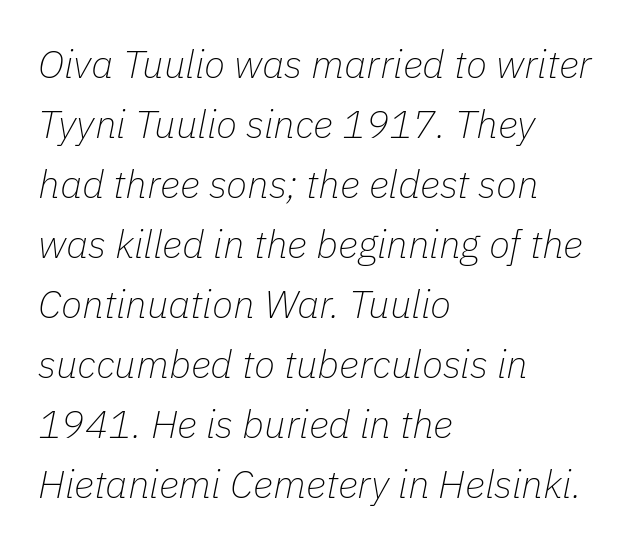
Q: Is the text bold? A: No.
Q: Is the text italic (slanted)? A: Yes, it leans right by about 11 degrees.
Q: Is the text underlined? A: No.
Q: How is the paragraph aligned? A: Left-aligned.
Q: Is the spacing between letters normal or unusually wide? A: Normal.
Q: Is the spacing between lines tight, normal or loose? A: Normal.
Q: Width (condensed, normal, or wide)? A: Normal.
Q: Stroke contrast? A: Low.
Q: x-height? A: Medium.
Q: Monospaced? A: No.
